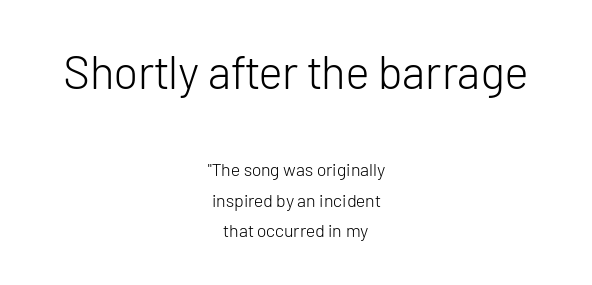
The gap between lines stays unmarked. The letters carry no serifs — their stems end cleanly without finishing strokes. Unlike italic type, these characters show no tilt at all. Look at the tracking — it's just the regular setting, nothing added. You could not count columns in this text — the font is proportionally spaced.
